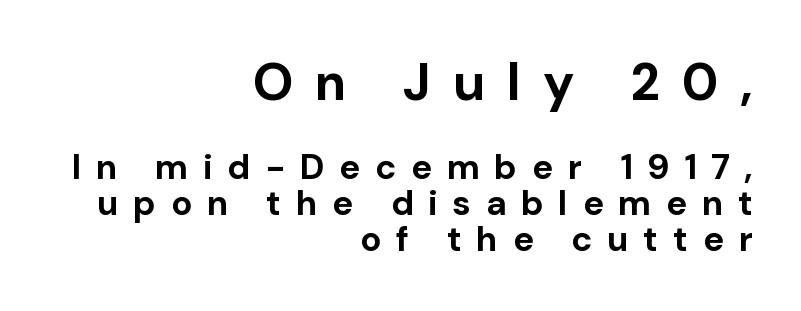
Q: Is the text bold? A: Yes.
Q: Is the text italic (slanted)? A: No, it is upright.
Q: Is the typeface a serif or a sans-serif typeface? A: Sans-serif.
Q: Is the text underlined? A: No.
Q: How is the paragraph aligned? A: Right-aligned.
Q: Is the spacing between letters normal or unusually wide? A: Unusually wide.
Q: Is the spacing between lines tight, normal or loose? A: Tight.
Q: Which block of text is set in a larger size, the first (top) or the second (bottom)? A: The first (top) one.
Q: Width (condensed, normal, or wide)? A: Normal.
Q: Stroke contrast? A: Low.
Q: x-height? A: Medium.
Q: Monospaced? A: No.
